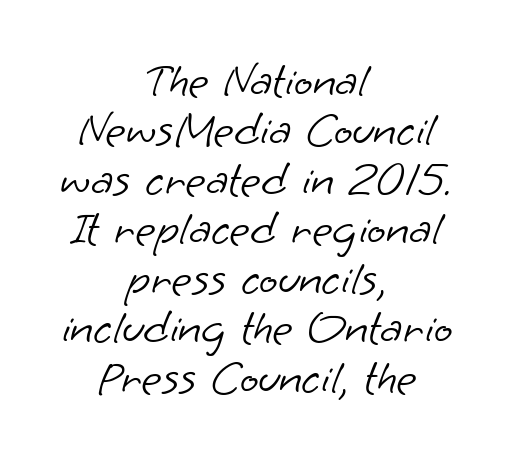
The image shows 49 px light sans-serif type; set centered, tight line spacing (1.01x), normal letter spacing, not underlined; low stroke contrast and a small x-height.
